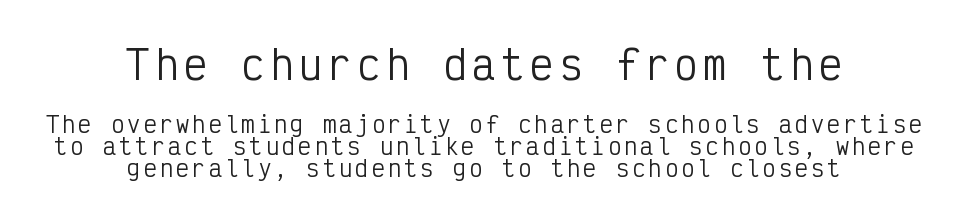
{"serif": "no", "italic": "no", "bold": "no", "weight": "regular", "width": "condensed", "stroke_contrast": "low", "x_height": "medium", "monospaced": "yes", "underline": "no", "align": "center", "line_spacing": "tight", "line_spacing_ratio": 1.01, "larger_block": "first", "size_ratio": 1.77, "glyph_px": 39}
